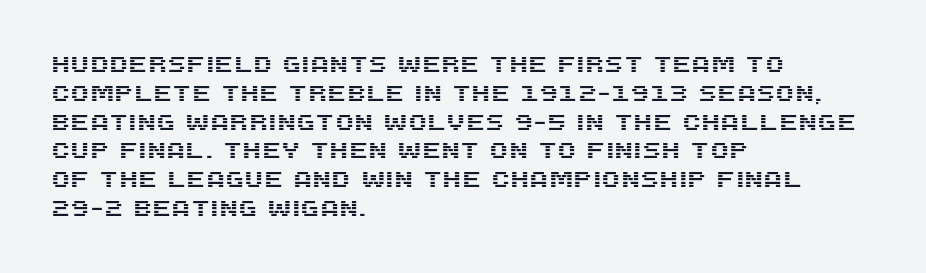
Q: Is the text italic (slanted)? A: No, it is upright.
Q: Is the text underlined? A: No.
Q: How is the paragraph aligned? A: Left-aligned.
Q: Is the spacing between letters normal or unusually wide? A: Normal.
Q: Is the spacing between lines tight, normal or loose? A: Normal.
